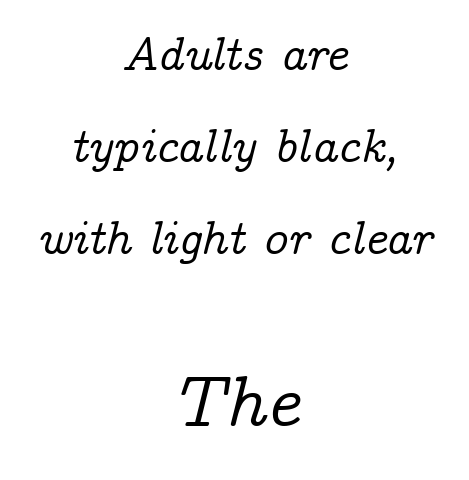
Varying glyph widths throughout — classic text-font behaviour. Glance below the letters and you will spot only blank space. The text was rendered using a seriffed face with decorative stroke endings. Slanted lettering throughout.
